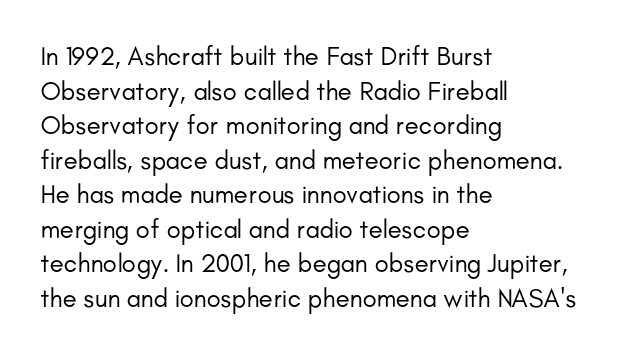
The image shows 26 px text type, upright; set left-aligned, normal line spacing (1.33x), normal letter spacing, not underlined.
